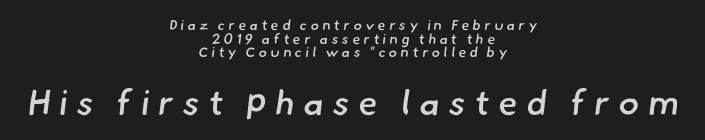
The image shows 35 px semibold sans-serif type; set centered, tight line spacing (0.97x), unusually wide letter spacing (+0.25 em), not underlined; the second (bottom) block is 2.5x larger; low stroke contrast and a small x-height.
